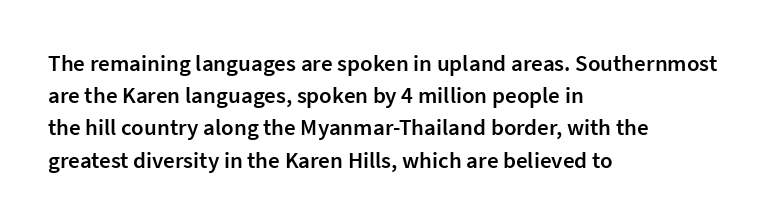
{"italic": "no", "bold": "semi", "underline": "no", "align": "left", "line_spacing": "normal", "line_spacing_ratio": 1.4, "letter_spacing": "normal", "letter_spacing_em": 0.0, "glyph_px": 23}
